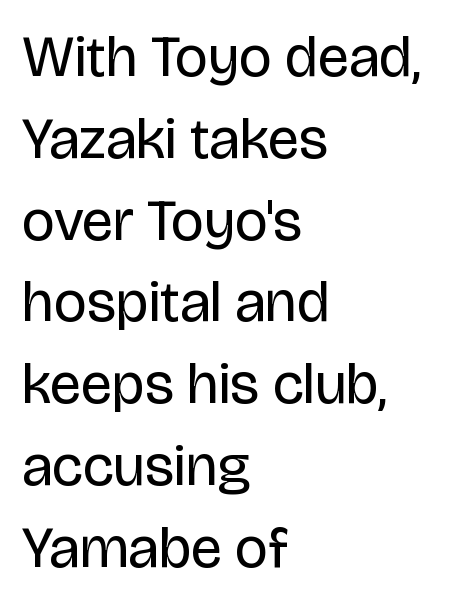
{"serif": "no", "italic": "no", "bold": "no", "weight": "regular", "width": "normal", "stroke_contrast": "low", "x_height": "large", "monospaced": "no", "underline": "no", "align": "left", "line_spacing": "normal", "line_spacing_ratio": 1.41, "letter_spacing": "normal", "letter_spacing_em": 0.0, "glyph_px": 58}
